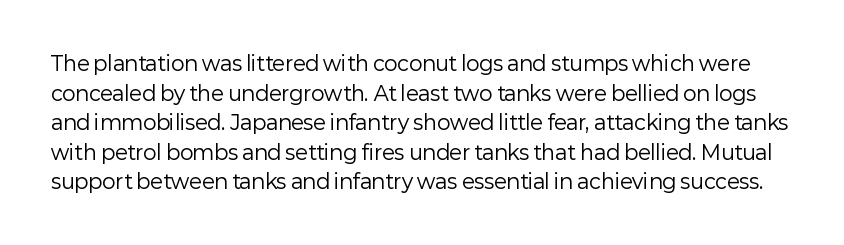
Q: Is the text bold? A: No.
Q: Is the text italic (slanted)? A: No, it is upright.
Q: Is the text underlined? A: No.
Q: Is the spacing between letters normal or unusually wide? A: Normal.
Q: Is the spacing between lines tight, normal or loose? A: Normal.
